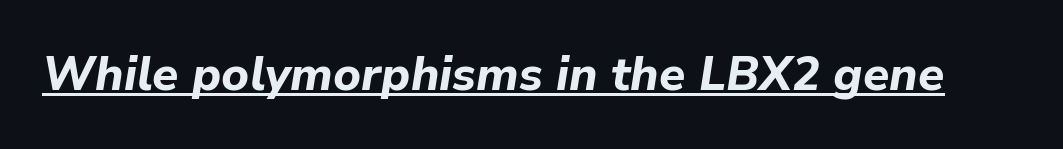
Style check: oblique. What weight is shown? A full bold with thick strokes. Descenders here cross a horizontal rule under the line. Tracking value appears to be zero — textbook default spacing. The passage shown is typed in a proportional face where columns would drift.
